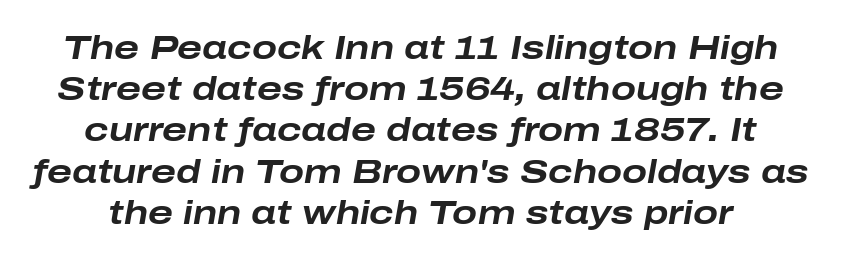
The image shows 33 px bold, wide type, italic (leaning right); set normal line spacing (1.25x), normal letter spacing, not underlined; low stroke contrast and a medium x-height.
